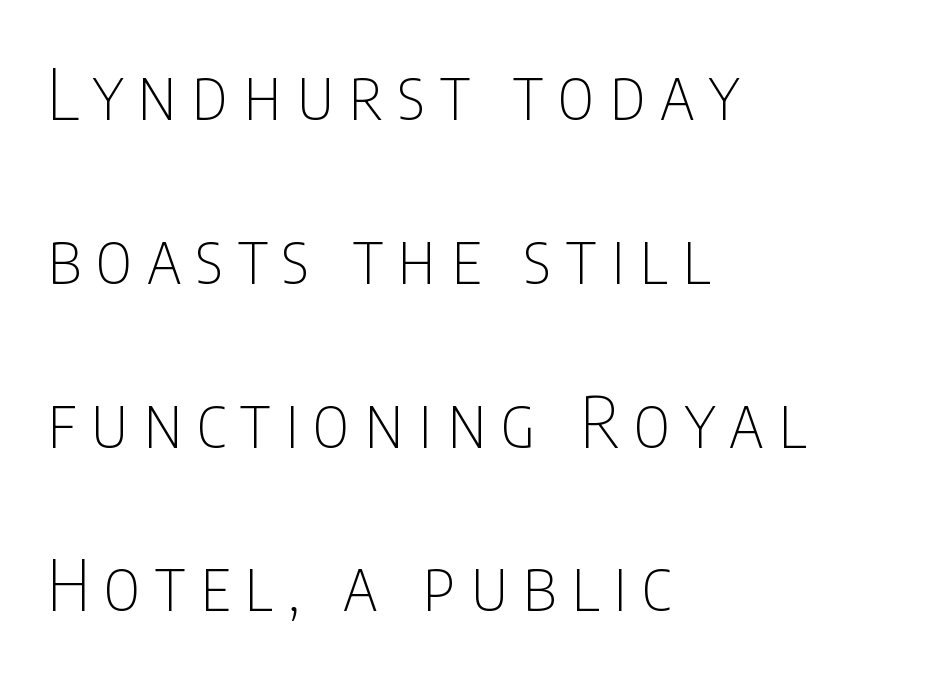
{"serif": "no", "italic": "no", "bold": "no", "weight": "thin", "width": "condensed", "stroke_contrast": "low", "x_height": "large", "monospaced": "no", "underline": "no", "align": "left", "line_spacing": "loose", "line_spacing_ratio": 2.34, "letter_spacing": "wide", "letter_spacing_em": 0.21, "glyph_px": 70}
